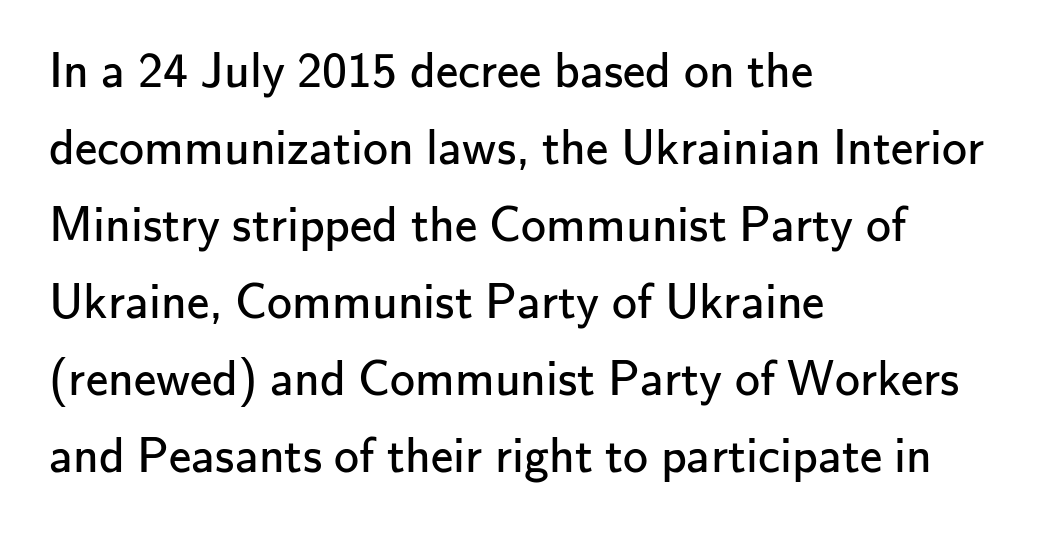
{"serif": "no", "italic": "no", "bold": "no", "weight": "regular", "width": "normal", "stroke_contrast": "low", "x_height": "small", "monospaced": "no", "underline": "no", "align": "left", "line_spacing": "normal", "line_spacing_ratio": 1.54, "letter_spacing": "normal", "letter_spacing_em": 0.0, "glyph_px": 50}
